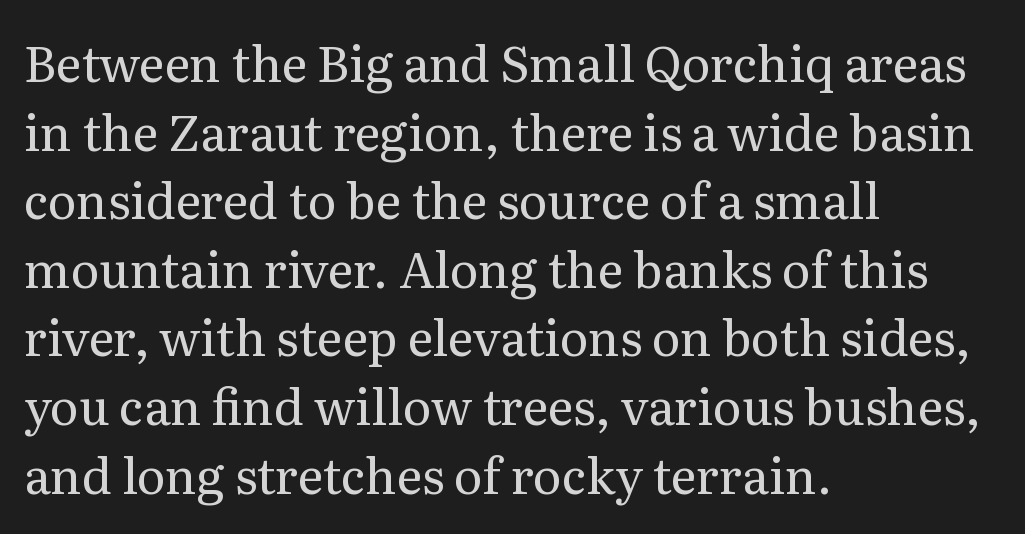
These lines sit exactly where default settings would place them. Spacing verdict: proportional, widths tailored to each character. The zone under the glyphs is completely vacant. In terms of letterform style, serifs are clearly present.
